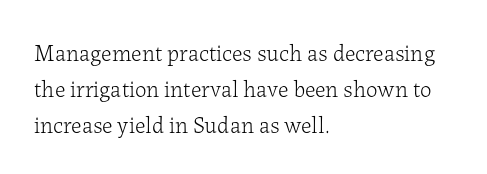
The foot of each line stays bare and open. It's the straight-up-and-down kind of type. The gaps between neighbouring characters are ordinary and unremarkable. A normal amount of white space separates one row of letters from the next. Typeset ragged right — the left edge is the straight one. Is the stroke heavy? The answer is a plain regular-or-lighter.
